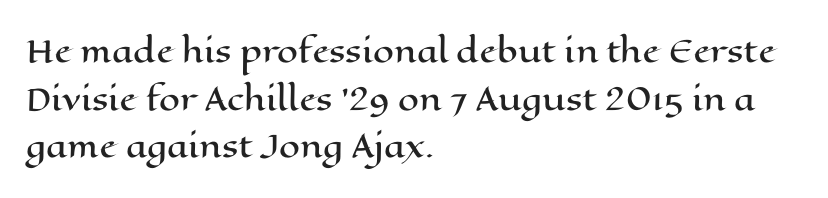
Quick note: interline space is typical. In CSS terms this would be text-align: left. Each letter keeps its own natural width here, so spacing adapts to shape. Between one letter and the next there's only the usual sliver of space. The letters stand upright; this is a roman face.
